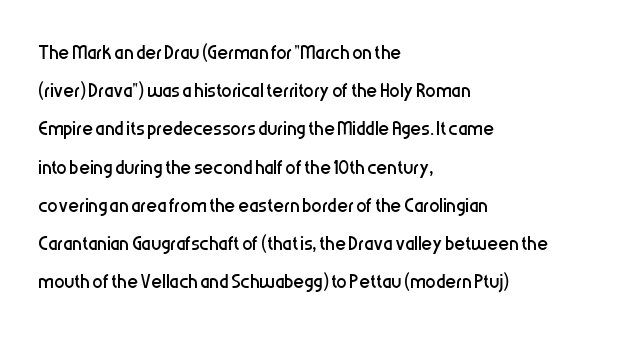
The image shows 26 px text type, upright; set left-aligned, normal line spacing (1.47x), normal letter spacing, not underlined.
